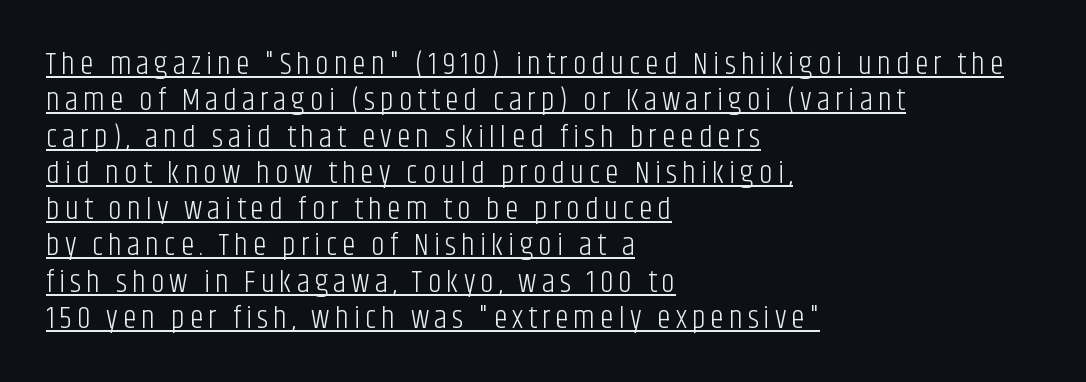
Q: Is the text bold? A: No.
Q: Is the text italic (slanted)? A: No, it is upright.
Q: Is the typeface a serif or a sans-serif typeface? A: Sans-serif.
Q: Is the text underlined? A: Yes.
Q: How is the paragraph aligned? A: Left-aligned.
Q: Width (condensed, normal, or wide)? A: Condensed.
Q: Stroke contrast? A: Low.
Q: x-height? A: Large.
Q: Monospaced? A: No.
